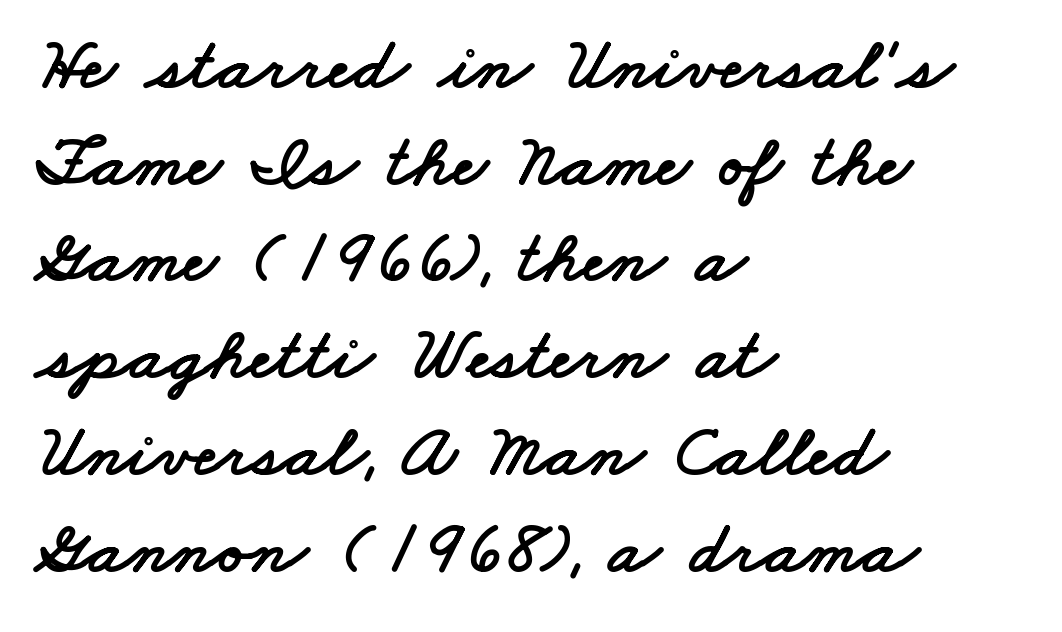
Q: Is the typeface a serif or a sans-serif typeface? A: Sans-serif.
Q: Is the text underlined? A: No.
Q: How is the paragraph aligned? A: Left-aligned.
Q: Is the spacing between letters normal or unusually wide? A: Normal.
Q: Is the spacing between lines tight, normal or loose? A: Normal.
Q: Width (condensed, normal, or wide)? A: Wide.
Q: Stroke contrast? A: Low.
Q: x-height? A: Small.
Q: Monospaced? A: No.
